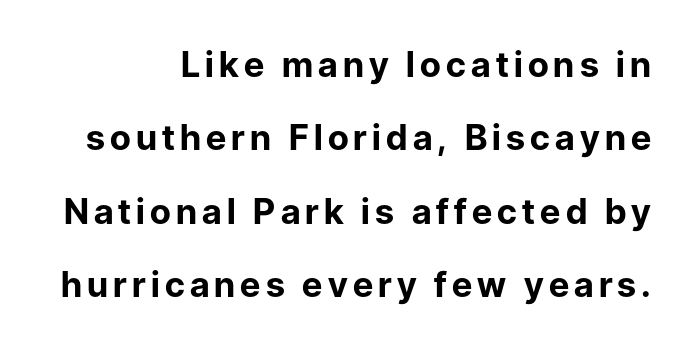
{"serif": "no", "italic": "no", "bold": "yes", "weight": "bold", "width": "normal", "stroke_contrast": "low", "x_height": "medium", "monospaced": "no", "underline": "no", "align": "right", "line_spacing": "loose", "line_spacing_ratio": 2.1, "glyph_px": 35}
